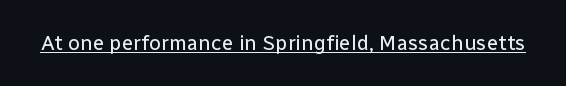
Italic: no, the glyphs are upright roman. You can see a thin bar hugging the bottom of the glyphs. Nothing heavy about these letters — not bold at all. Look at the tracking — it's just the regular setting, nothing added.
